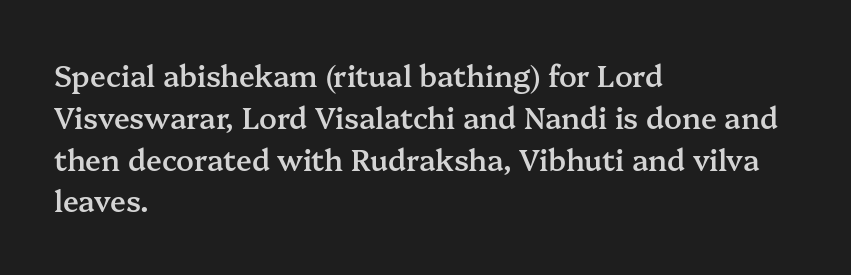
The image shows 29 px semibold serif type, upright; set left-aligned, normal line spacing (1.44x), normal letter spacing, not underlined; medium stroke contrast and a medium x-height.
